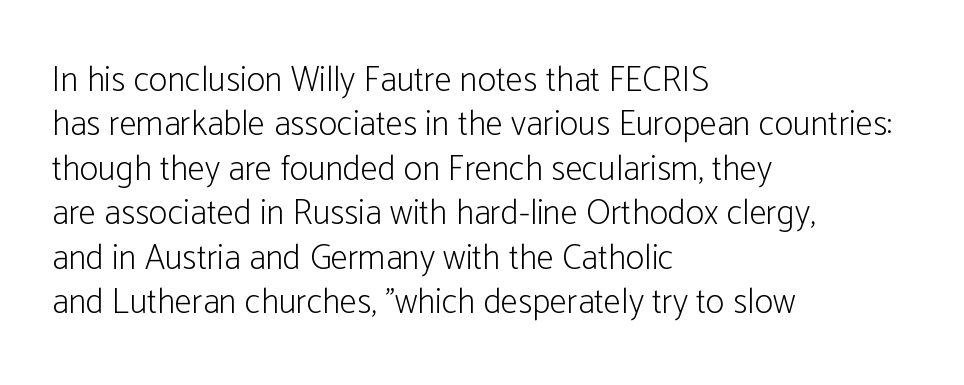
{"serif": "no", "italic": "no", "bold": "no", "weight": "light", "width": "condensed", "stroke_contrast": "low", "x_height": "medium", "monospaced": "no", "underline": "no", "align": "left", "line_spacing": "normal", "line_spacing_ratio": 1.27, "letter_spacing": "normal", "letter_spacing_em": 0.0, "glyph_px": 35}
